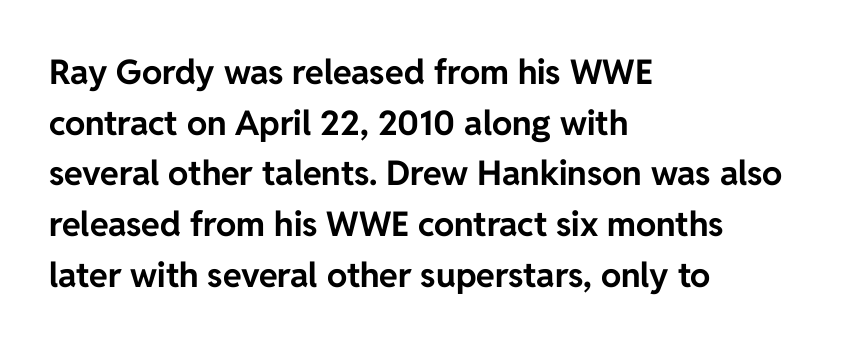
{"serif": "no", "italic": "no", "bold": "yes", "weight": "bold", "width": "normal", "stroke_contrast": "low", "x_height": "medium", "monospaced": "no", "underline": "no", "align": "left", "line_spacing": "normal", "line_spacing_ratio": 1.49, "letter_spacing": "normal", "letter_spacing_em": 0.0, "glyph_px": 34}
